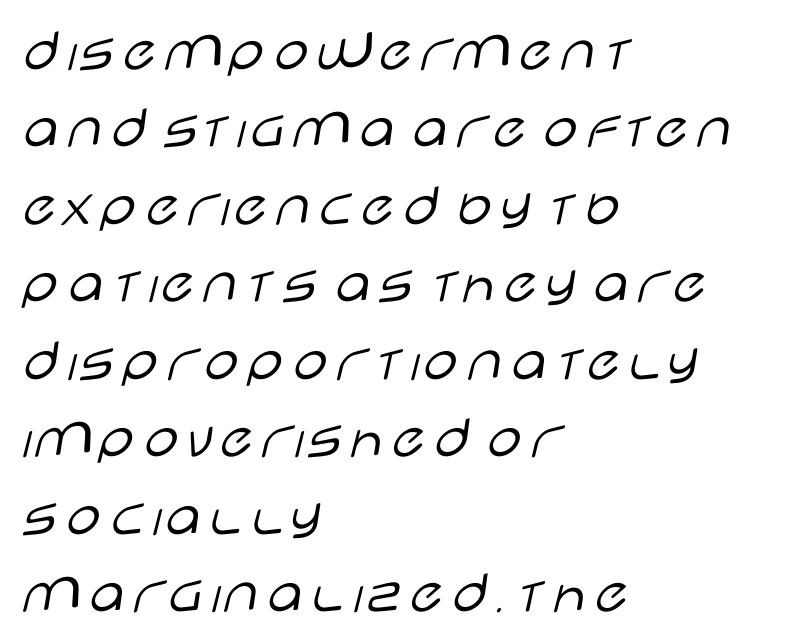
If you drew a ruler down the left edge, every line would touch it. How are the letters spaced? Ordinarily, with no added tracking. The characters are drawn with everyday or finer stroke widths. A typesetter would call this leading conventional body-copy spacing. The foot of each line stays bare and open.
